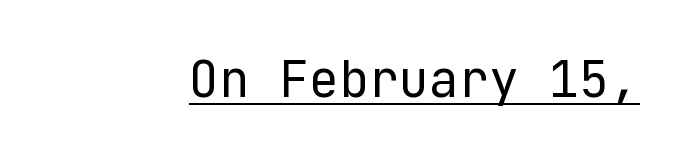
The font's upright variant was chosen for this text. Heft: none added — not bold. What stands out about the letter spacing? Nothing — it is the standard amount. Note: no serifs on the glyphs. Honestly, the underline is the first thing you notice here.
